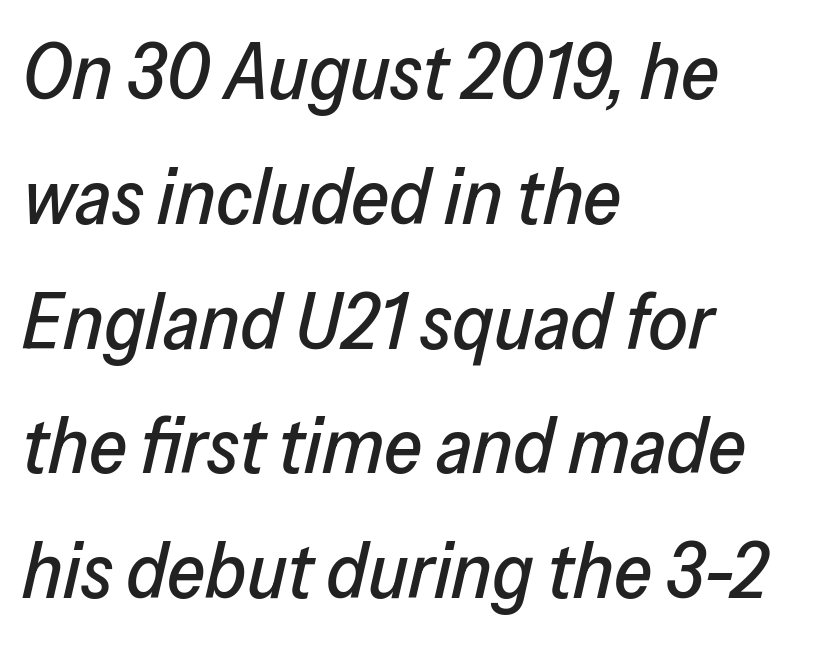
The image shows 78 px text type, italic (leaning right); set left-aligned, normal line spacing (1.6x), normal letter spacing, not underlined; low stroke contrast and a medium x-height.
